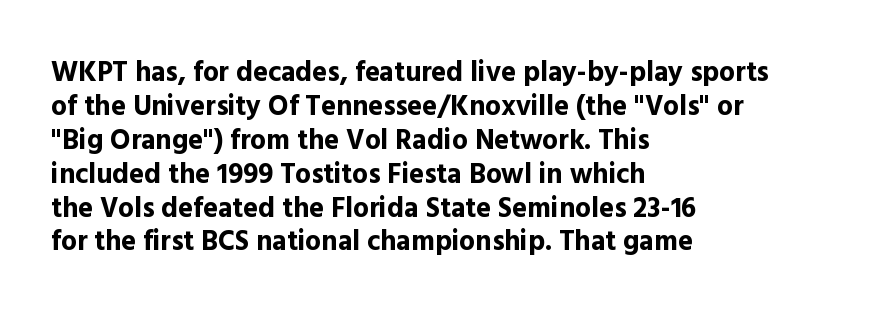
{"serif": "no", "italic": "no", "bold": "yes", "weight": "bold", "width": "normal", "x_height": "medium", "monospaced": "no", "underline": "no", "align": "left", "line_spacing_ratio": 1.21, "letter_spacing": "normal", "letter_spacing_em": 0.0, "glyph_px": 28}
